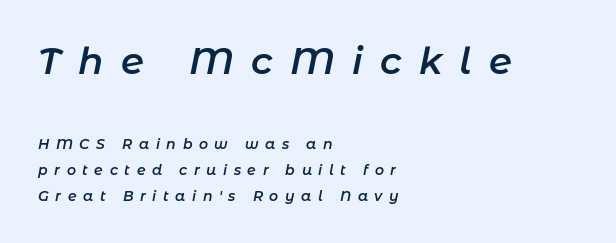
The emphasis by scale lands on block number one, above. Is this a fixed-width face? No — the glyphs have proportional, varying widths. The letterforms stand isolated, each surrounded by extra space. Typographic density is moderately raised because the face is semibold.
